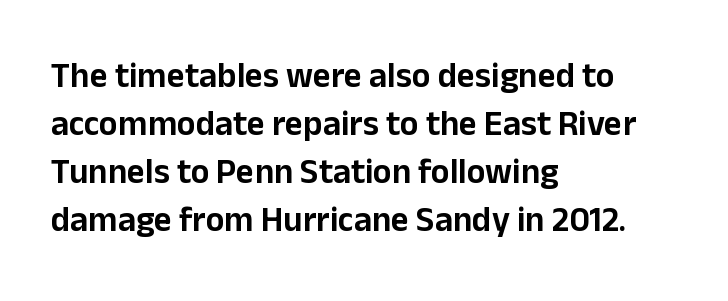
{"serif": "no", "italic": "no", "width": "normal", "stroke_contrast": "low", "x_height": "medium", "monospaced": "no", "underline": "no", "align": "left", "line_spacing": "normal", "line_spacing_ratio": 1.37, "letter_spacing": "normal", "letter_spacing_em": 0.0, "glyph_px": 35}
